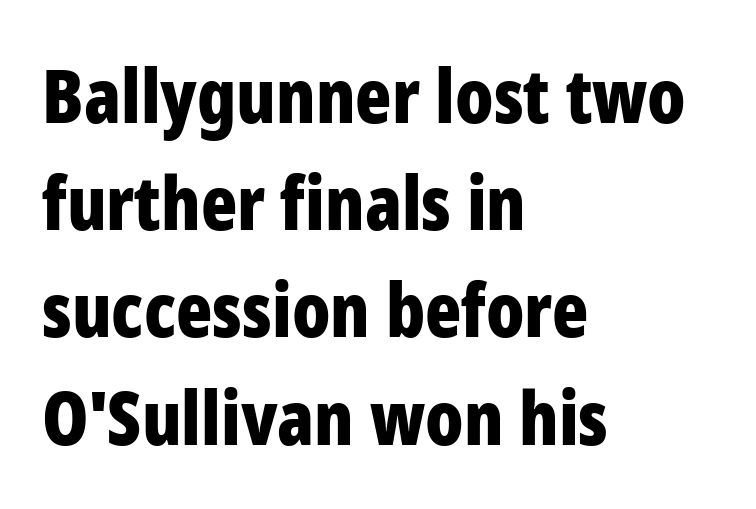
Tall strokes in this sample are plumb rather than angled. The face used here has the dense, thick strokes of a bold. This rendering uses left alignment, leaving the right contour irregular. In terms of letterform style, serifs are entirely absent. Each letter keeps its own natural width here, so spacing adapts to shape.
